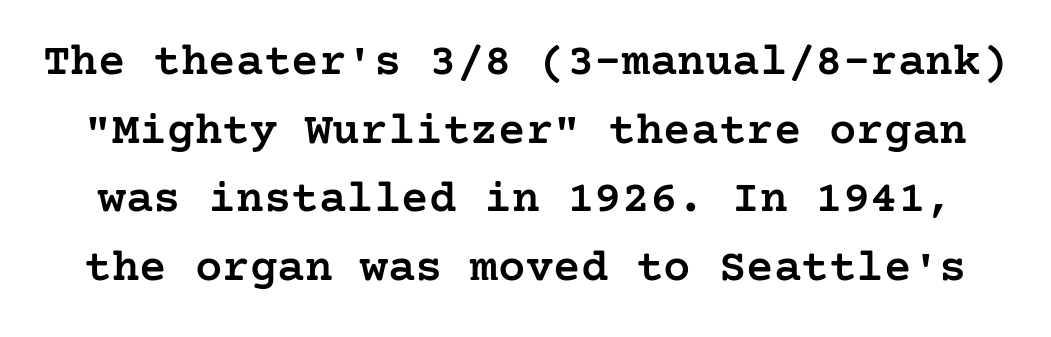
The image shows 46 px semibold serif type, upright; set normal line spacing (1.49x), normal letter spacing, not underlined; low stroke contrast and a medium x-height.
